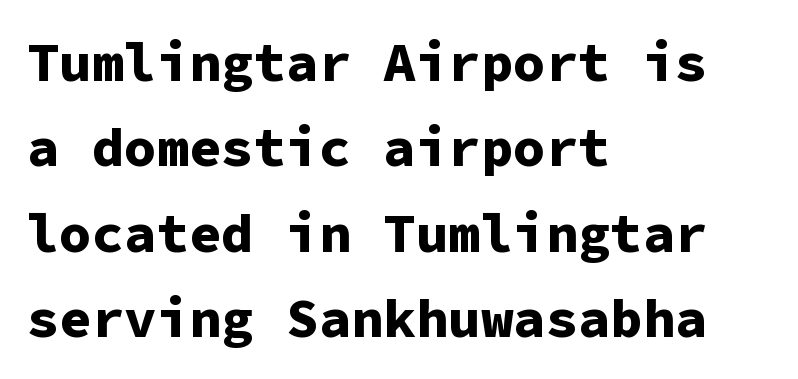
Q: Is the text bold? A: Yes.
Q: Is the text italic (slanted)? A: No, it is upright.
Q: Is the typeface a serif or a sans-serif typeface? A: Sans-serif.
Q: Is the text underlined? A: No.
Q: How is the paragraph aligned? A: Left-aligned.
Q: Is the spacing between letters normal or unusually wide? A: Normal.
Q: Is the spacing between lines tight, normal or loose? A: Normal.
Q: Width (condensed, normal, or wide)? A: Normal.
Q: Stroke contrast? A: Low.
Q: x-height? A: Medium.
Q: Monospaced? A: Yes.
